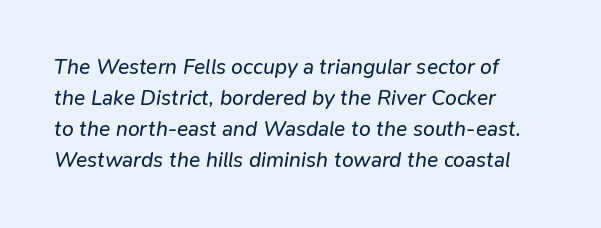
The text carries the slant typical of an italic or oblique font. Nothing unusual about the tracking: characters are spaced as the font intends. Lines of text with bare space underneath. Regarding leading, the lines here are spaced in the standard way. Heaviness? Minimal to ordinary, like unemphasized prose.
